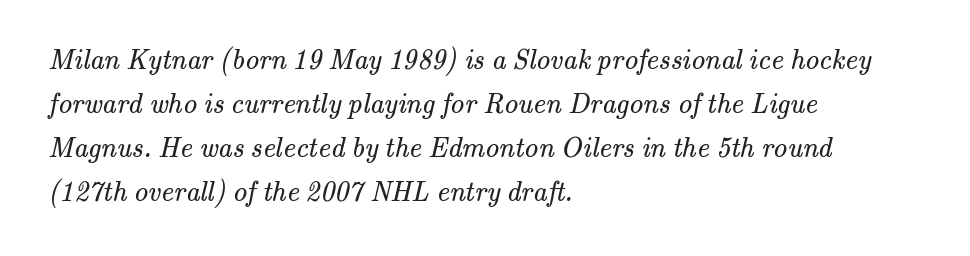
{"serif": "yes", "bold": "no", "weight": "regular", "width": "normal", "stroke_contrast": "medium", "x_height": "small", "monospaced": "no", "underline": "no", "align": "left", "line_spacing": "normal", "line_spacing_ratio": 1.57, "letter_spacing": "normal", "letter_spacing_em": 0.0, "glyph_px": 28}
